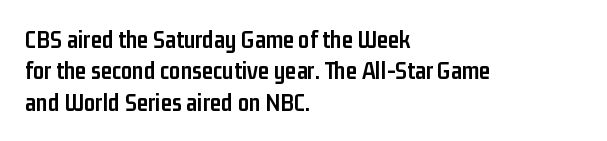
{"italic": "no", "bold": "yes", "underline": "no", "align": "left", "line_spacing": "normal", "line_spacing_ratio": 1.26, "letter_spacing": "normal", "letter_spacing_em": 0.0, "glyph_px": 25}
